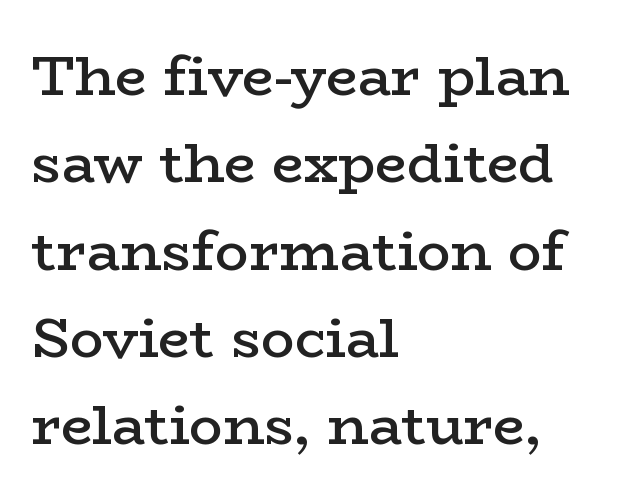
Weight: semibold (demi). Letters rest on an invisible, unmarked baseline. Glyph-to-glyph distance matches everyday printed text. Letterform terminals end in serifs throughout the passage.
